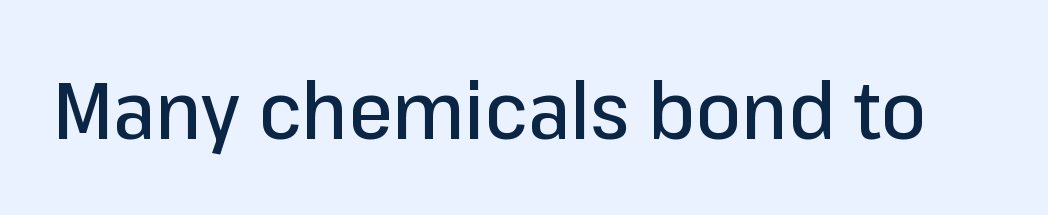
Q: Is the text italic (slanted)? A: No, it is upright.
Q: Is the typeface a serif or a sans-serif typeface? A: Sans-serif.
Q: Is the text underlined? A: No.
Q: Is the spacing between letters normal or unusually wide? A: Normal.
Q: Width (condensed, normal, or wide)? A: Normal.
Q: Stroke contrast? A: Low.
Q: x-height? A: Medium.
Q: Monospaced? A: No.
